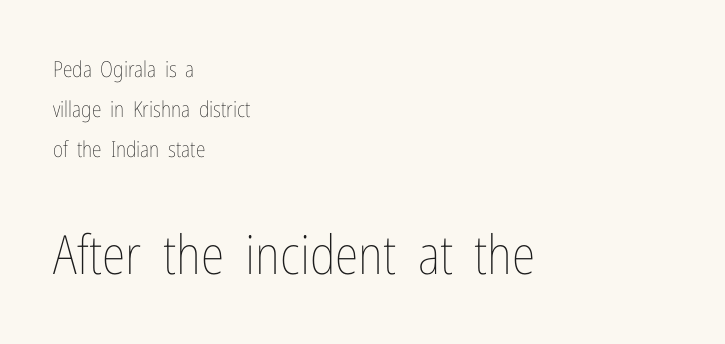
The image shows 54 px thin, condensed type, upright; set left-aligned, line spacing 1.82x, normal letter spacing, not underlined; the second (bottom) block is 2.45x larger; low stroke contrast and a medium x-height.
